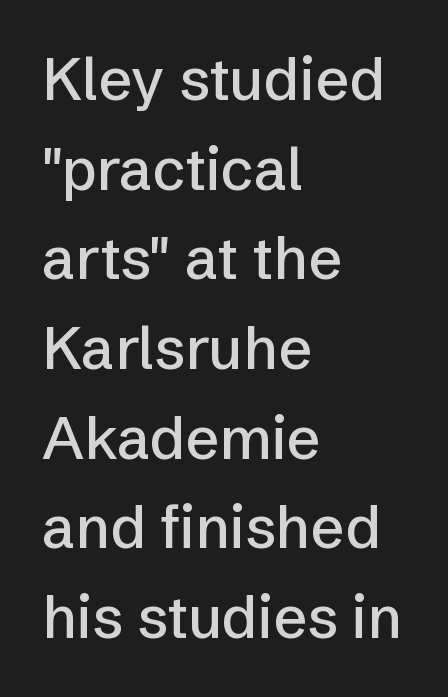
Q: Is the text italic (slanted)? A: No, it is upright.
Q: Is the typeface a serif or a sans-serif typeface? A: Sans-serif.
Q: Is the text underlined? A: No.
Q: How is the paragraph aligned? A: Left-aligned.
Q: Is the spacing between letters normal or unusually wide? A: Normal.
Q: Is the spacing between lines tight, normal or loose? A: Normal.
Q: Width (condensed, normal, or wide)? A: Normal.
Q: Stroke contrast? A: Low.
Q: x-height? A: Medium.
Q: Monospaced? A: No.
